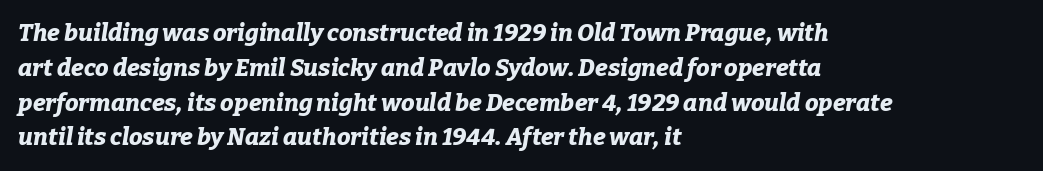
{"italic": "yes", "lean": "right", "slant_degrees": 9, "bold": "yes", "underline": "no", "align": "left", "line_spacing": "normal", "line_spacing_ratio": 1.45, "letter_spacing": "normal", "letter_spacing_em": 0.0, "glyph_px": 24}
